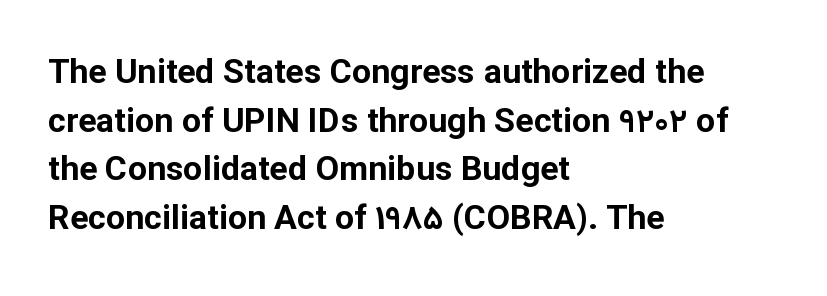
The image shows 34 px bold sans-serif type, upright; set left-aligned, normal line spacing (1.43x), normal letter spacing, not underlined; low stroke contrast and a medium x-height.
